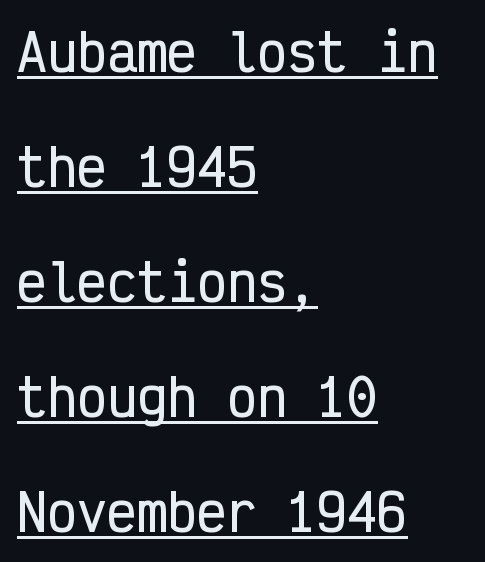
The image shows 50 px condensed sans-serif type, upright, monospaced; set left-aligned, loose line spacing (2.3x), normal letter spacing, underlined; low stroke contrast and a medium x-height.
